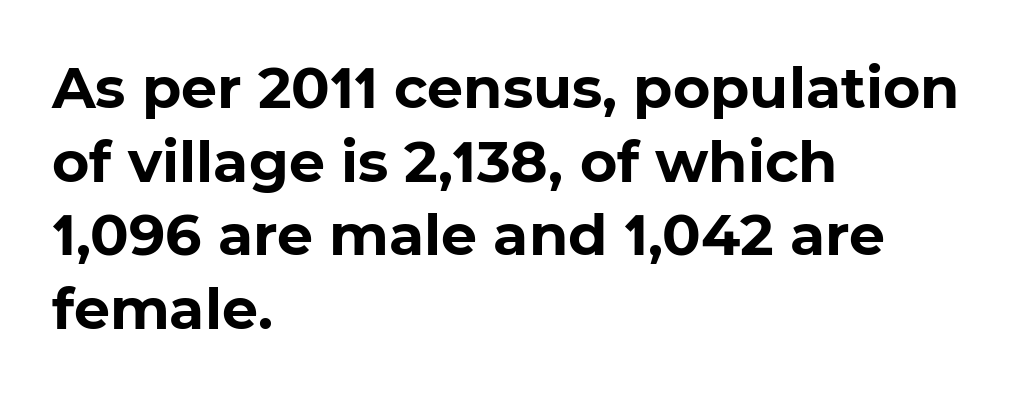
{"serif": "no", "bold": "yes", "weight": "bold", "width": "normal", "stroke_contrast": "low", "x_height": "medium", "monospaced": "no", "underline": "no", "align": "left", "line_spacing": "normal", "line_spacing_ratio": 1.29, "letter_spacing": "normal", "letter_spacing_em": 0.0, "glyph_px": 57}
